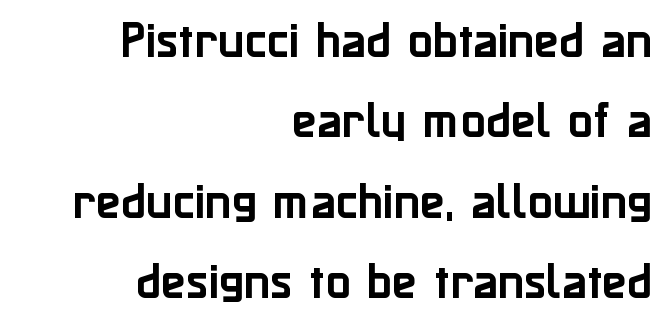
{"serif": "no", "italic": "no", "width": "normal", "stroke_contrast": "low", "x_height": "medium", "monospaced": "no", "underline": "no", "align": "right", "line_spacing": "loose", "line_spacing_ratio": 1.96, "letter_spacing": "normal", "letter_spacing_em": 0.0, "glyph_px": 41}
